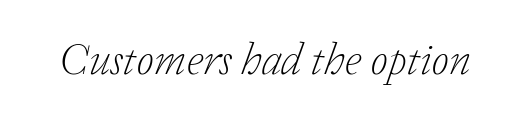
The image shows 45 px light serif type, italic (leaning right); set normal letter spacing, not underlined; low stroke contrast and a medium x-height.
